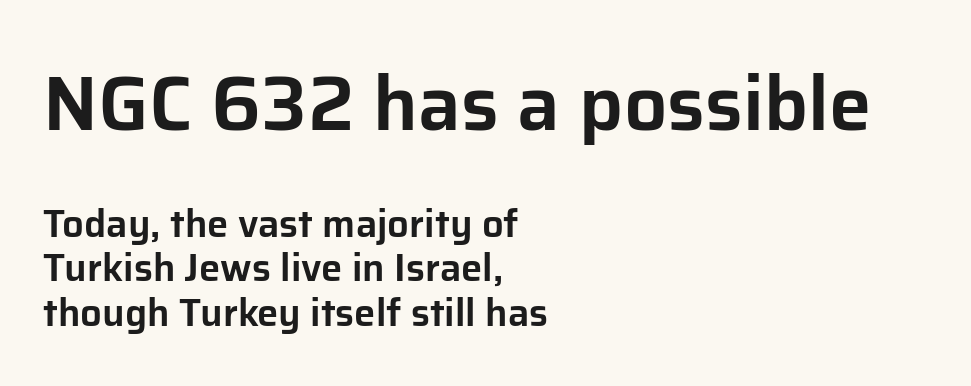
{"serif": "no", "italic": "no", "width": "normal", "stroke_contrast": "low", "x_height": "medium", "monospaced": "no", "underline": "no", "align": "left", "line_spacing_ratio": 1.17, "letter_spacing": "normal", "letter_spacing_em": 0.0, "larger_block": "first", "size_ratio": 2.0, "glyph_px": 76}
